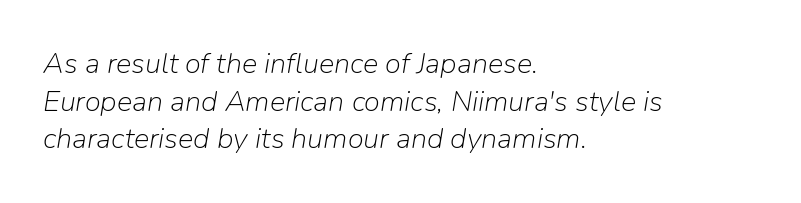
The image shows 29 px light type, italic (leaning right); set left-aligned, normal line spacing (1.3x), normal letter spacing, not underlined; low stroke contrast and a medium x-height.
